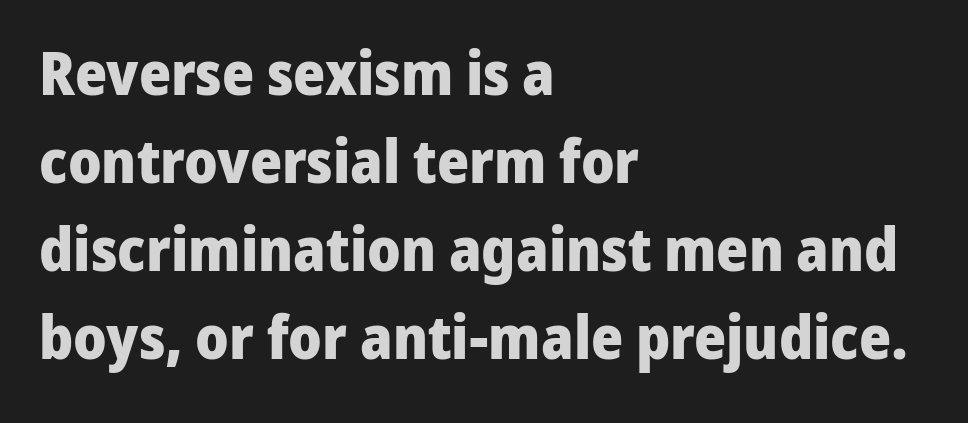
Glance below the letters and you will spot only blank space. Successive baselines arrive at the customary interval. Spacing verdict: proportional, widths tailored to each character. What kind of face is this? One without serifs — a sans. The rendering anchors every line to the left-hand side. Words appear dense and cohesive because spacing is normal.
